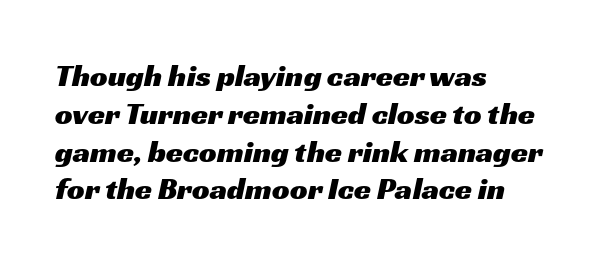
The image shows 31 px wide sans-serif type; set left-aligned, line spacing 1.22x, normal letter spacing, not underlined; medium stroke contrast and a medium x-height.
